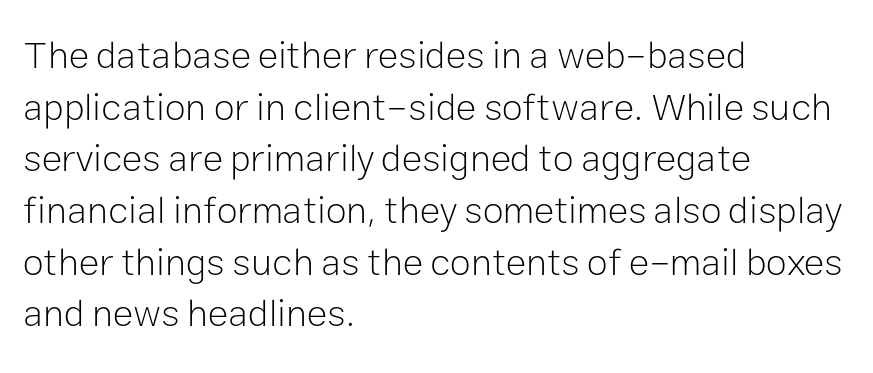
Ascenders rise straight up at ninety degrees. Plain, unruled lines of type. Nothing unusual about the tracking: characters are spaced as the font intends. The font is comparable to plain body text, perhaps lighter.
